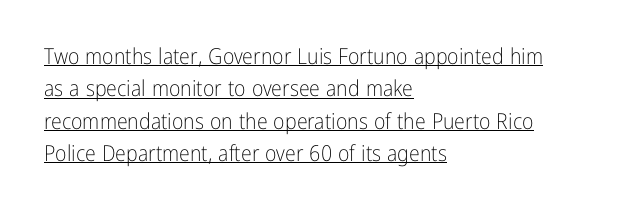
The image shows 22 px text type, upright; set left-aligned, normal line spacing (1.47x), normal letter spacing, underlined.
